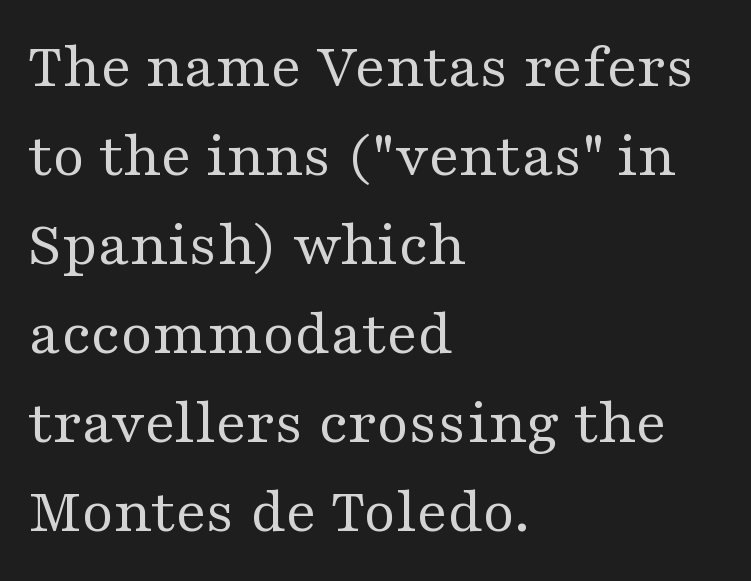
The image shows 65 px regular-weight, wide serif type, upright; set left-aligned, normal line spacing (1.37x), normal letter spacing, not underlined; medium stroke contrast and a medium x-height.
